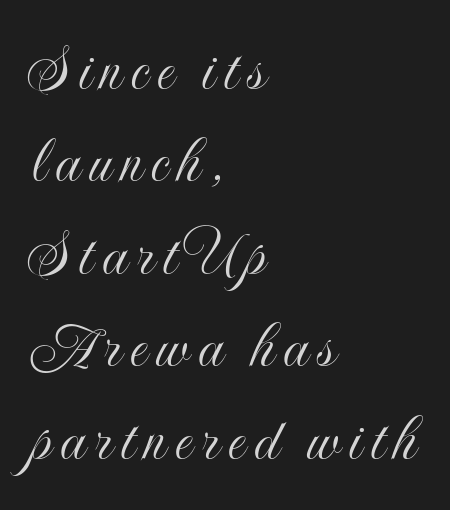
The image shows 67 px condensed type; set left-aligned, normal line spacing (1.38x), not underlined; a small x-height.
